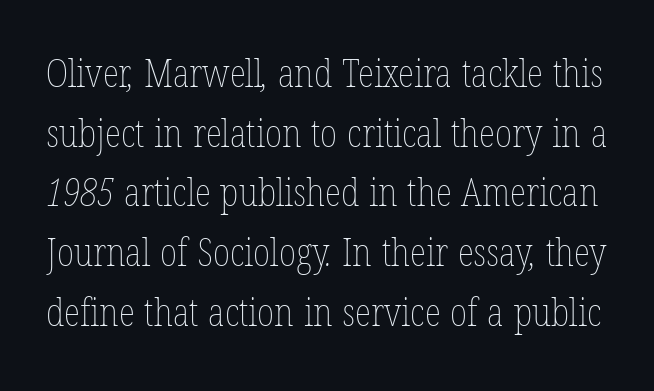
Leading: standard. Think of a printed novel: that variable character pitch is what you see here. The typeface has the unassuming heft of standard copy or less. A clean baseline with only descenders dipping below it. Tracking here is standard; glyphs follow each other at the usual distance.
